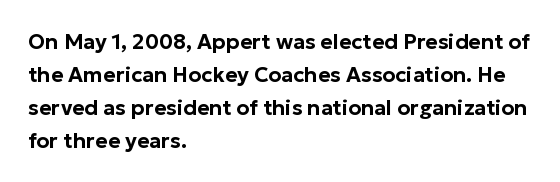
The image shows 21 px text type, upright; set left-aligned, normal line spacing (1.57x), normal letter spacing, not underlined.
